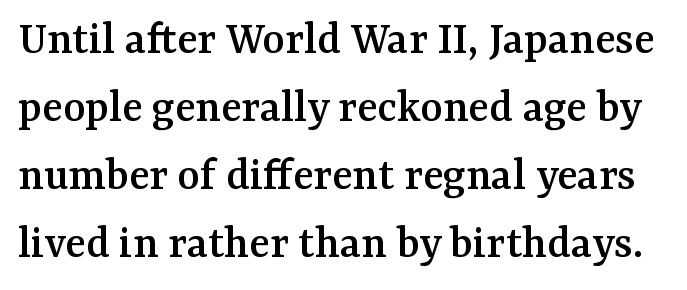
Q: Is the text italic (slanted)? A: No, it is upright.
Q: Is the typeface a serif or a sans-serif typeface? A: Serif.
Q: Is the text underlined? A: No.
Q: Is the spacing between letters normal or unusually wide? A: Normal.
Q: Is the spacing between lines tight, normal or loose? A: Normal.
Q: Width (condensed, normal, or wide)? A: Normal.
Q: Stroke contrast? A: Medium.
Q: x-height? A: Medium.
Q: Monospaced? A: No.
